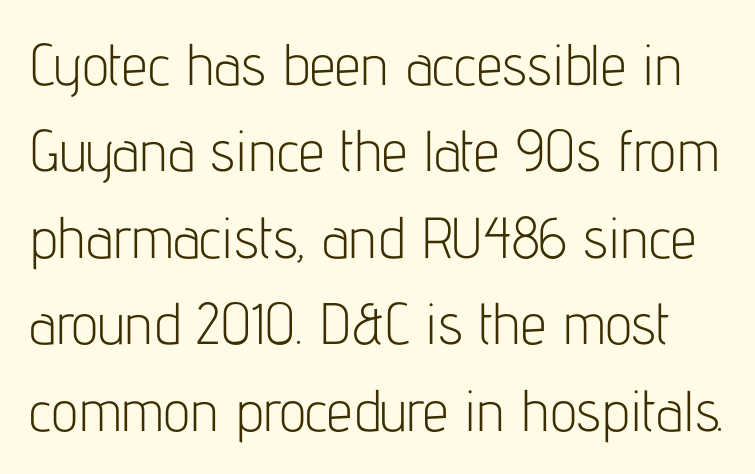
{"serif": "no", "italic": "no", "bold": "no", "weight": "light", "width": "condensed", "stroke_contrast": "low", "x_height": "medium", "monospaced": "no", "underline": "no", "line_spacing": "normal", "line_spacing_ratio": 1.49, "letter_spacing": "normal", "letter_spacing_em": 0.0, "glyph_px": 58}
